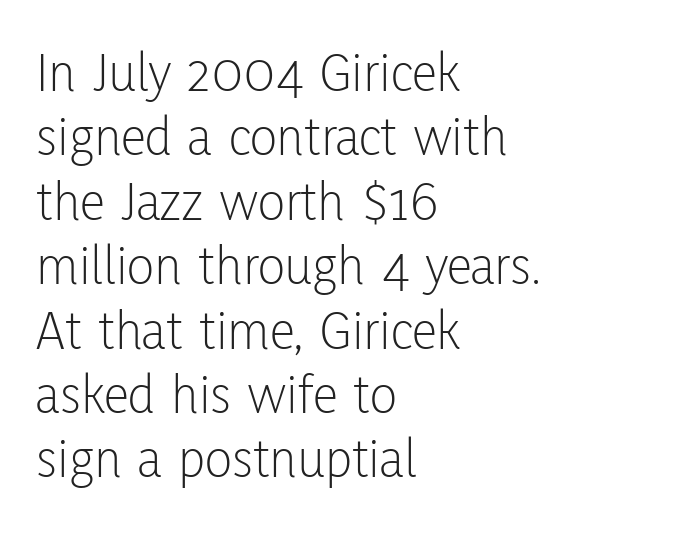
Tall strokes in this sample are plumb rather than angled. What kind of face is this? One without serifs — a sans. Is this a heavy cut? Hardly; it is regular or lighter. The strip under each line holds only bare page.
